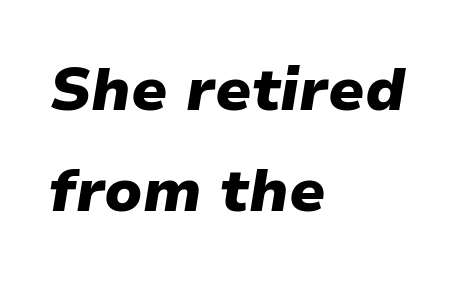
Q: Is the text bold? A: Yes.
Q: Is the text italic (slanted)? A: Yes, it leans right by about 9 degrees.
Q: Is the text underlined? A: No.
Q: How is the paragraph aligned? A: Left-aligned.
Q: Is the spacing between letters normal or unusually wide? A: Normal.
Q: Is the spacing between lines tight, normal or loose? A: Normal.
Q: Width (condensed, normal, or wide)? A: Normal.
Q: Stroke contrast? A: Low.
Q: x-height? A: Medium.
Q: Monospaced? A: No.
